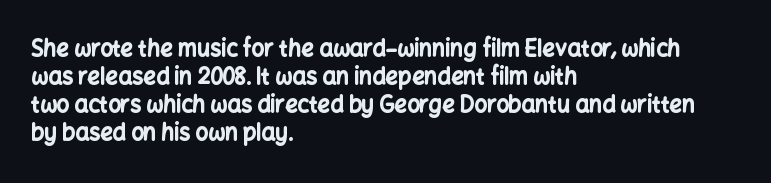
The image shows 22 px bold type, upright; set left-aligned, normal line spacing (1.27x), normal letter spacing, not underlined.
